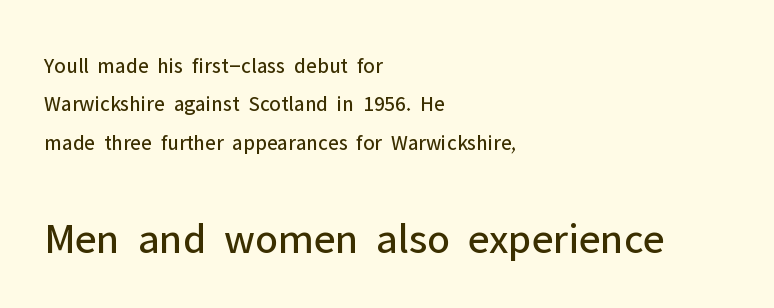
Q: Is the text bold? A: No.
Q: Is the text italic (slanted)? A: No, it is upright.
Q: Is the typeface a serif or a sans-serif typeface? A: Sans-serif.
Q: Is the text underlined? A: No.
Q: How is the paragraph aligned? A: Left-aligned.
Q: Is the spacing between letters normal or unusually wide? A: Normal.
Q: Which block of text is set in a larger size, the first (top) or the second (bottom)? A: The second (bottom) one.
Q: Width (condensed, normal, or wide)? A: Normal.
Q: Stroke contrast? A: Low.
Q: x-height? A: Medium.
Q: Monospaced? A: No.
